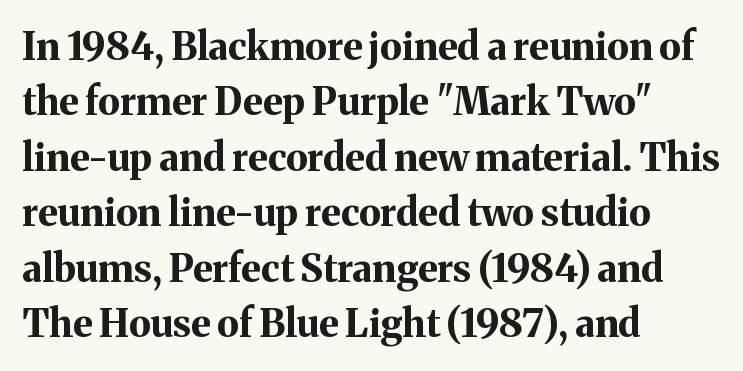
Rendered with straight, roman letterforms. Students, observe: this is what conventionally led text looks like. Serif or sans? Serif — the stroke terminals have little feet. The face used here is proportionally spaced, like ordinary book or web type. The foot of each line stays bare and open. One-word summary of the alignment: left.
